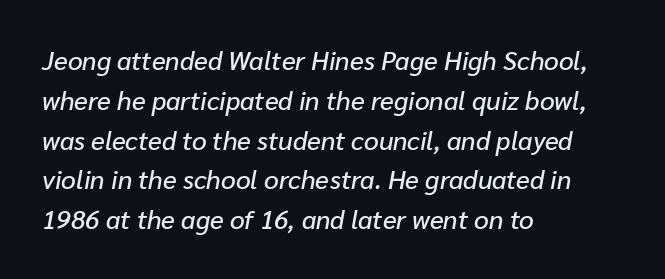
This block has exactly the height ordinary leading produces. The paragraph shown leans on its left margin. Looking at the ascenders, they clearly lean. Nobody drew a line under any word here. The horizontal fit of the characters is conventional and even.
